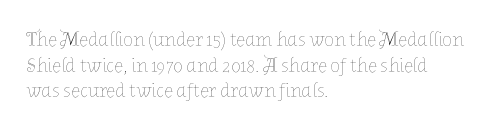
Q: Is the text bold? A: No.
Q: Is the text italic (slanted)? A: No, it is upright.
Q: Is the text underlined? A: No.
Q: How is the paragraph aligned? A: Left-aligned.
Q: Is the spacing between letters normal or unusually wide? A: Normal.
Q: Is the spacing between lines tight, normal or loose? A: Normal.
